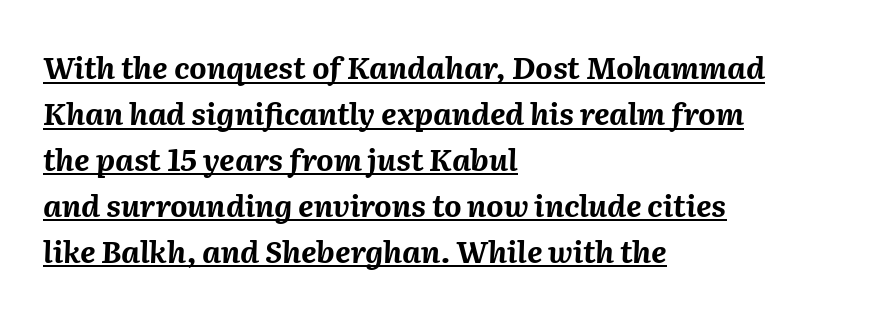
{"italic": "yes", "lean": "right", "slant_degrees": 2, "bold": "yes", "weight": "bold", "width": "normal", "stroke_contrast": "medium", "x_height": "medium", "monospaced": "no", "underline": "yes", "align": "left", "line_spacing": "normal", "line_spacing_ratio": 1.53, "letter_spacing": "normal", "letter_spacing_em": 0.0, "glyph_px": 30}
